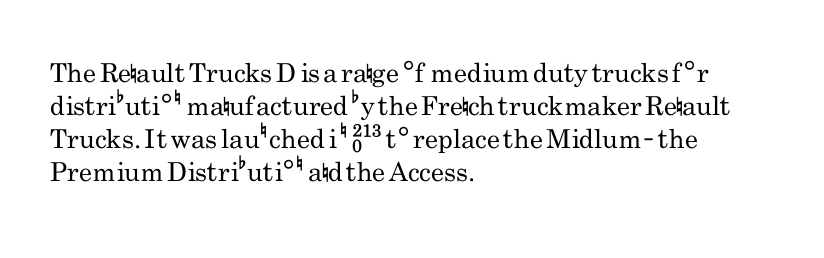
Q: Is the text bold? A: No.
Q: Is the text italic (slanted)? A: No, it is upright.
Q: Is the text underlined? A: No.
Q: How is the paragraph aligned? A: Left-aligned.
Q: Is the spacing between letters normal or unusually wide? A: Normal.
Q: Is the spacing between lines tight, normal or loose? A: Normal.
